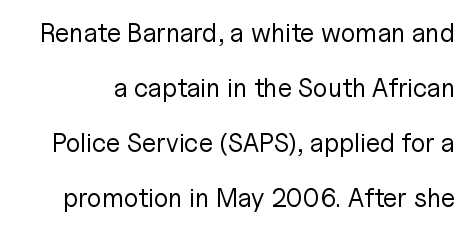
The image shows 26 px text type, upright; set loose line spacing (2.11x), normal letter spacing, not underlined.
